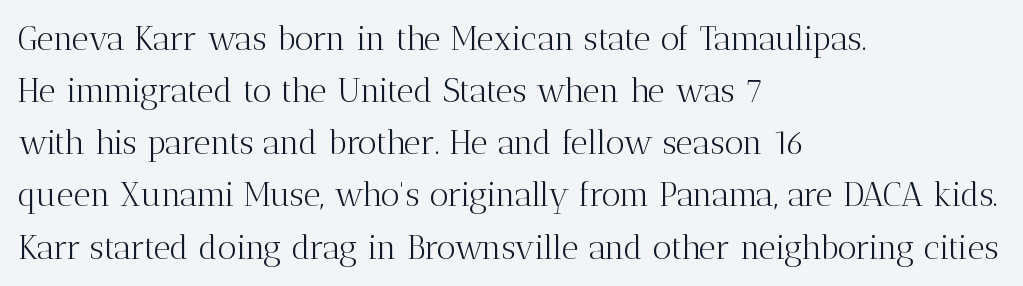
The image shows 33 px light serif type, upright; set left-aligned, normal line spacing (1.58x), normal letter spacing, not underlined; medium stroke contrast and a medium x-height.
